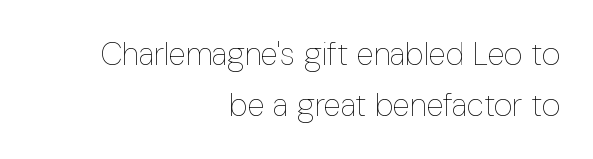
{"italic": "no", "bold": "no", "weight": "thin", "width": "condensed", "stroke_contrast": "low", "x_height": "medium", "monospaced": "no", "underline": "no", "align": "right", "line_spacing": "normal", "line_spacing_ratio": 1.58, "letter_spacing": "normal", "letter_spacing_em": 0.0, "glyph_px": 32}
